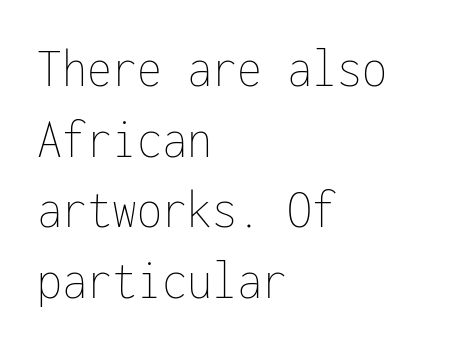
The image shows 57 px thin, condensed type, upright, monospaced; set left-aligned, line spacing 1.24x, normal letter spacing, not underlined; low stroke contrast and a medium x-height.
